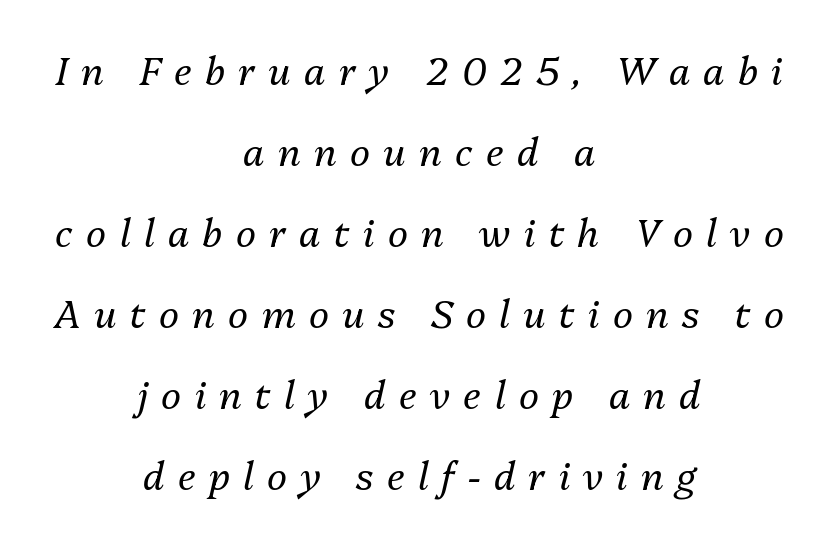
The image shows 38 px regular-weight type, italic (leaning right); set centered, loose line spacing (2.13x), unusually wide letter spacing (+0.35 em), not underlined; medium stroke contrast and a medium x-height.
